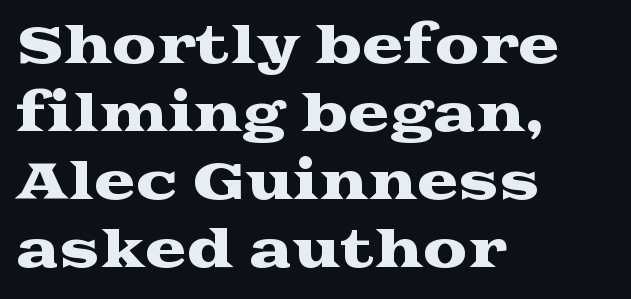
Italic: no, the glyphs are upright roman. Words float on clear page, feet unadorned. One glance says typical: line gaps are just what's usual. Character widths vary here, with narrow letters taking less room than wide ones.
